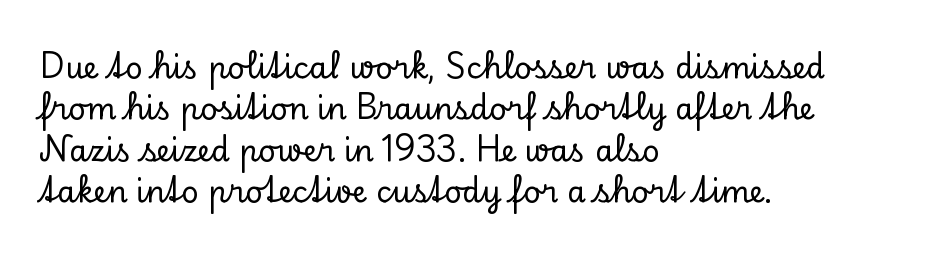
The letters advance in unequal steps, a hallmark of proportional type. Style check: upright. How are the letters spaced? Ordinarily, with no added tracking. The rendering anchors every line to the left-hand side.
